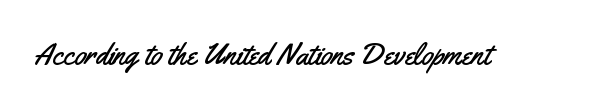
Q: Is the text italic (slanted)? A: Yes.
Q: Is the typeface a serif or a sans-serif typeface? A: Sans-serif.
Q: Is the text underlined? A: No.
Q: Is the spacing between letters normal or unusually wide? A: Normal.
Q: Width (condensed, normal, or wide)? A: Condensed.
Q: Stroke contrast? A: Medium.
Q: x-height? A: Small.
Q: Monospaced? A: No.
